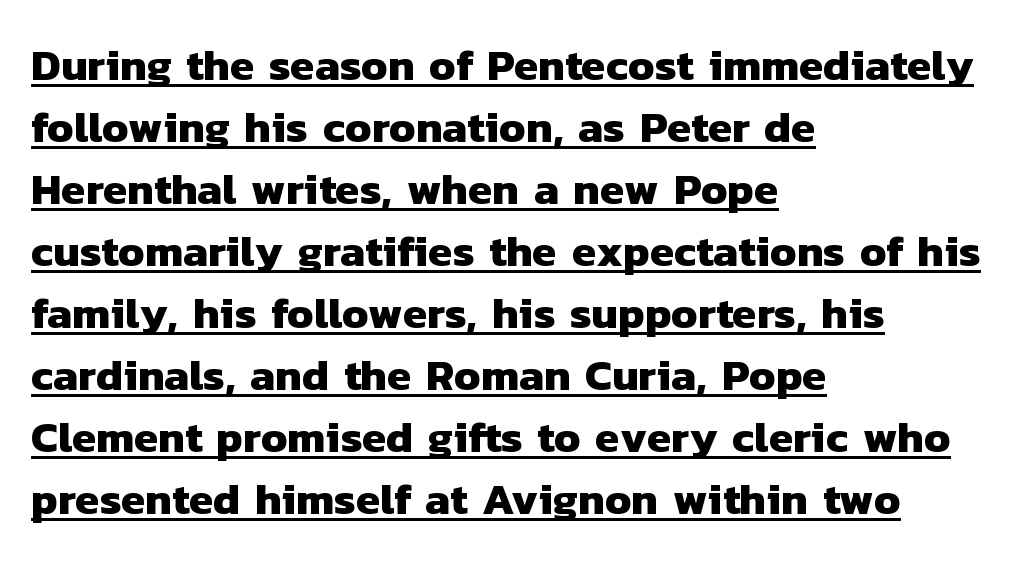
The sample has been set heavy, in full bold. Whoever set this chose a conventional vertical rhythm. The typesetter has applied underlining to the passage shown. The type family on display is of the sans-serif kind.
